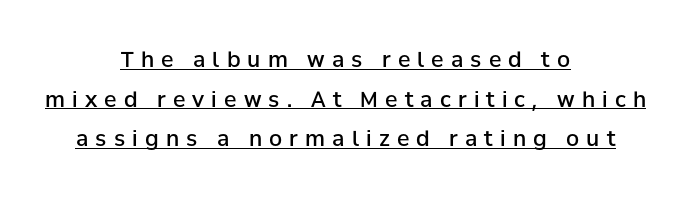
Substantial extra tracking has been applied to these lines. Teacher's note: observe the equal gaps on both sides — that is centered alignment. Tall strokes in this sample are plumb rather than angled. Caption: semibold face, moderately heavy strokes. Like a heading marked for emphasis, these lines bear an underscore.
